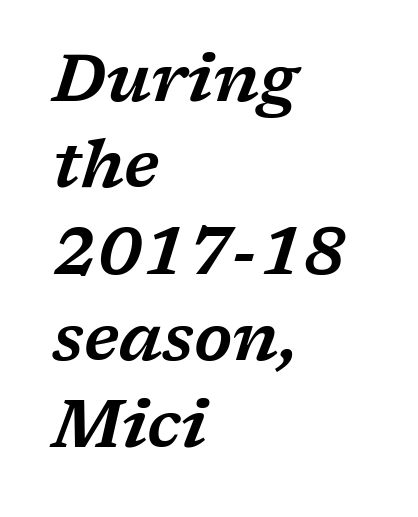
Q: Is the text italic (slanted)? A: Yes, it leans right by about 17 degrees.
Q: Is the typeface a serif or a sans-serif typeface? A: Serif.
Q: Is the text underlined? A: No.
Q: How is the paragraph aligned? A: Left-aligned.
Q: Is the spacing between letters normal or unusually wide? A: Normal.
Q: Is the spacing between lines tight, normal or loose? A: Normal.
Q: Width (condensed, normal, or wide)? A: Wide.
Q: Stroke contrast? A: Low.
Q: x-height? A: Medium.
Q: Monospaced? A: No.
